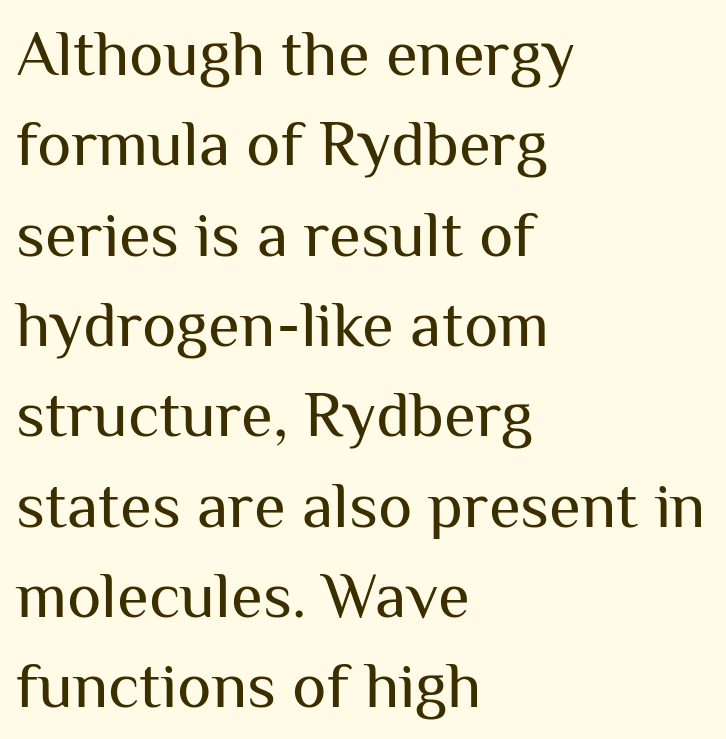
The image shows 65 px regular-weight sans-serif type, upright; set left-aligned, normal line spacing (1.39x), normal letter spacing, not underlined; medium stroke contrast and a medium x-height.
